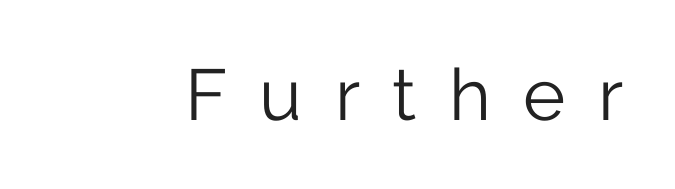
The image shows 72 px light sans-serif type, upright; set unusually wide letter spacing (+0.45 em), not underlined; low stroke contrast and a medium x-height.
